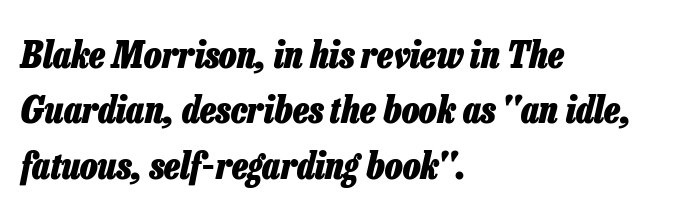
{"italic": "yes", "lean": "right", "slant_degrees": 13, "bold": "yes", "weight": "heavy", "width": "condensed", "stroke_contrast": "low", "x_height": "medium", "monospaced": "no", "underline": "no", "align": "left", "line_spacing": "normal", "line_spacing_ratio": 1.5, "letter_spacing": "normal", "letter_spacing_em": 0.0, "glyph_px": 37}
